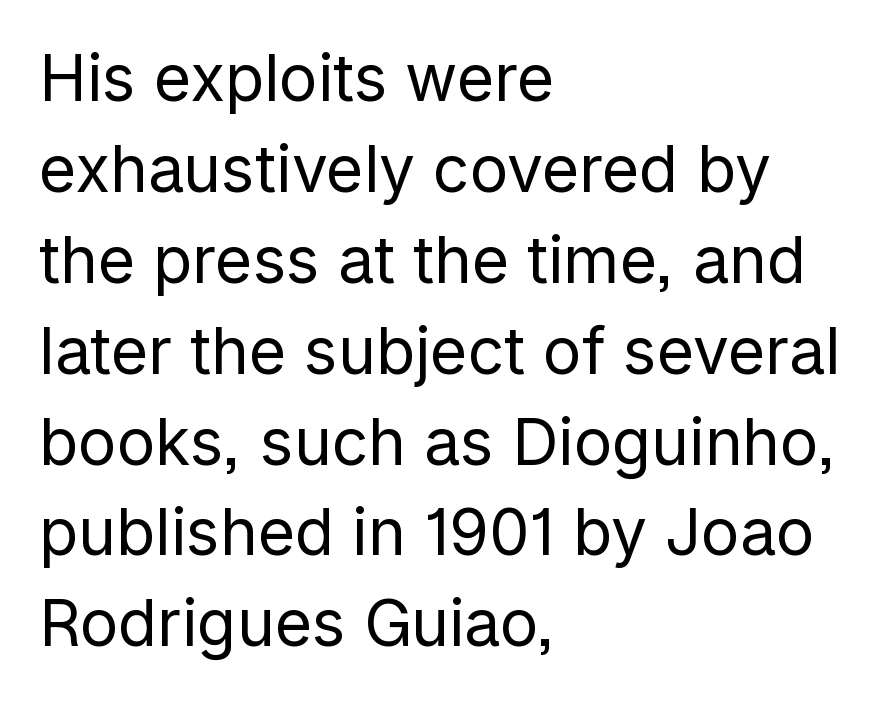
The rendering keeps characters at their native spacing. Whoever set this chose a conventional vertical rhythm. A typesetter would call this proportional, since set widths differ per character. The letterforms sit at book weight or below. The characters display no serif detailing; their extremities are plain. Italic: no, the glyphs are upright roman.
